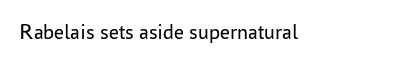
The space directly below the letters is spotless. Quick note: not italic, upright. The line texture is even and compact thanks to regular tracking. These glyphs show unthickened strokes, regular width or finer.
